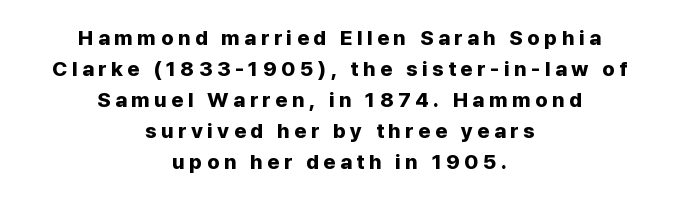
{"italic": "no", "bold": "yes", "underline": "no", "align": "center", "line_spacing": "normal", "line_spacing_ratio": 1.48, "letter_spacing": "wide", "letter_spacing_em": 0.21, "glyph_px": 21}
